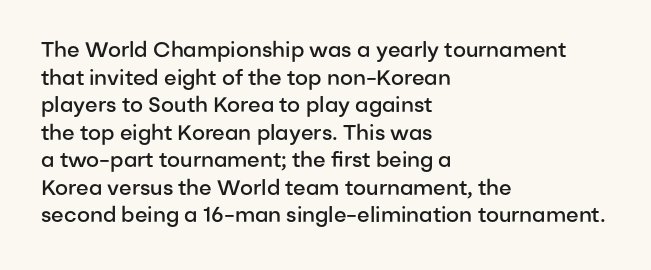
The image shows 21 px text type, upright; set left-aligned, normal line spacing (1.31x), normal letter spacing, not underlined.
